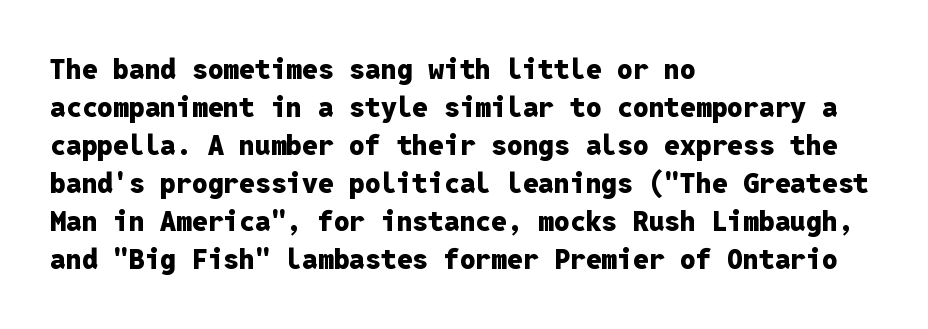
Looks like terminal output: every glyph gets an equal slot. This rendering leaves character spacing at its baseline value. Pretty heavy lettering here — definitely bold. The face used here is a sans, in the tradition of grotesques and geometrics. Each row of text sits above clean, open space. The vertical gap from one line to the next is medium.
